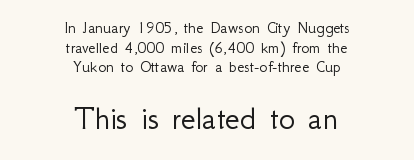
Q: Is the text bold? A: No.
Q: Is the text italic (slanted)? A: No, it is upright.
Q: Is the typeface a serif or a sans-serif typeface? A: Sans-serif.
Q: Is the text underlined? A: No.
Q: How is the paragraph aligned? A: Centered.
Q: Is the spacing between letters normal or unusually wide? A: Normal.
Q: Which block of text is set in a larger size, the first (top) or the second (bottom)? A: The second (bottom) one.
Q: Width (condensed, normal, or wide)? A: Normal.
Q: Stroke contrast? A: Low.
Q: x-height? A: Small.
Q: Monospaced? A: No.
